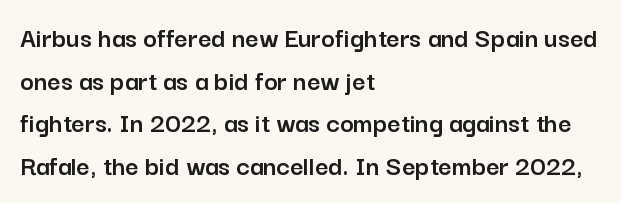
The image shows 29 px sans-serif type, upright; set left-aligned, normal line spacing (1.47x), normal letter spacing, not underlined; low stroke contrast and a medium x-height.
